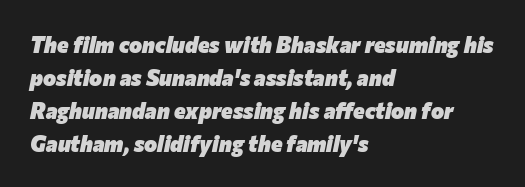
{"italic": "yes", "lean": "right", "slant_degrees": 12, "bold": "yes", "underline": "no", "align": "left", "line_spacing": "normal", "line_spacing_ratio": 1.5, "letter_spacing": "normal", "letter_spacing_em": 0.0, "glyph_px": 22}
